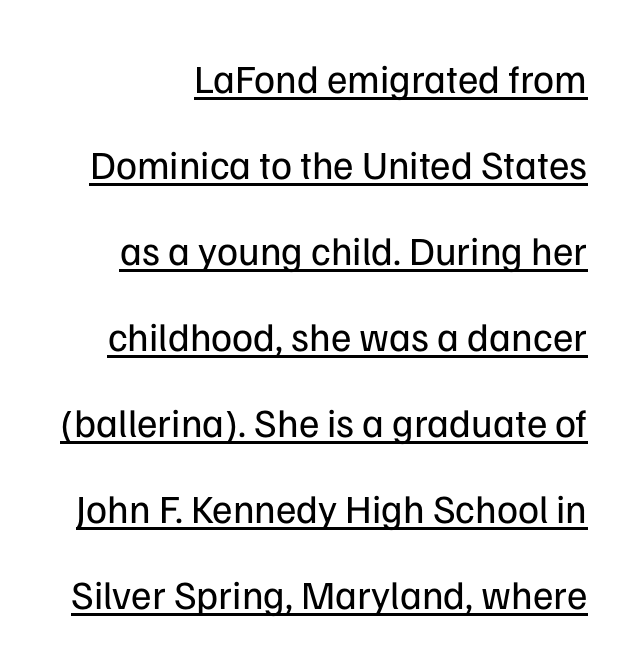
Is there any slant? The stems are plumb. Letterform terminals end flat and unadorned throughout the passage. Spacing between characters is what you'd get straight out of the box. The passage shown is not bold in any degree. Somebody hit Ctrl+U on this one — the words are underlined.
